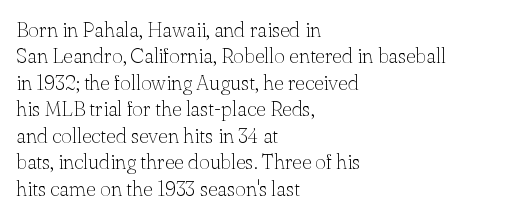
The rendering uses a moderate line-height, typical for paragraphs. Only glyphs here, with clear space below each row. The passage is arranged the way most books set body copy — flush left. Spacing between characters is what you'd get straight out of the box.
